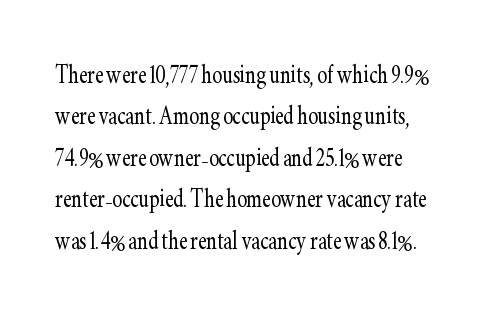
The image shows 30 px light, condensed serif type, upright; set left-aligned, normal line spacing (1.38x), normal letter spacing, not underlined; low stroke contrast and a small x-height.
